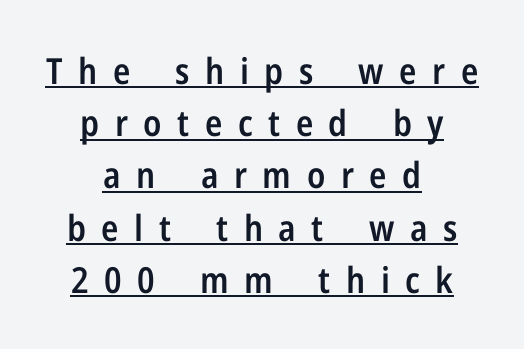
These lines sit exactly where default settings would place them. Students, note that the glyphs here are deliberately spaced far apart. The passage shown is semibold, sitting just below true bold. The setting favours the middle, as headings and verse often do.
